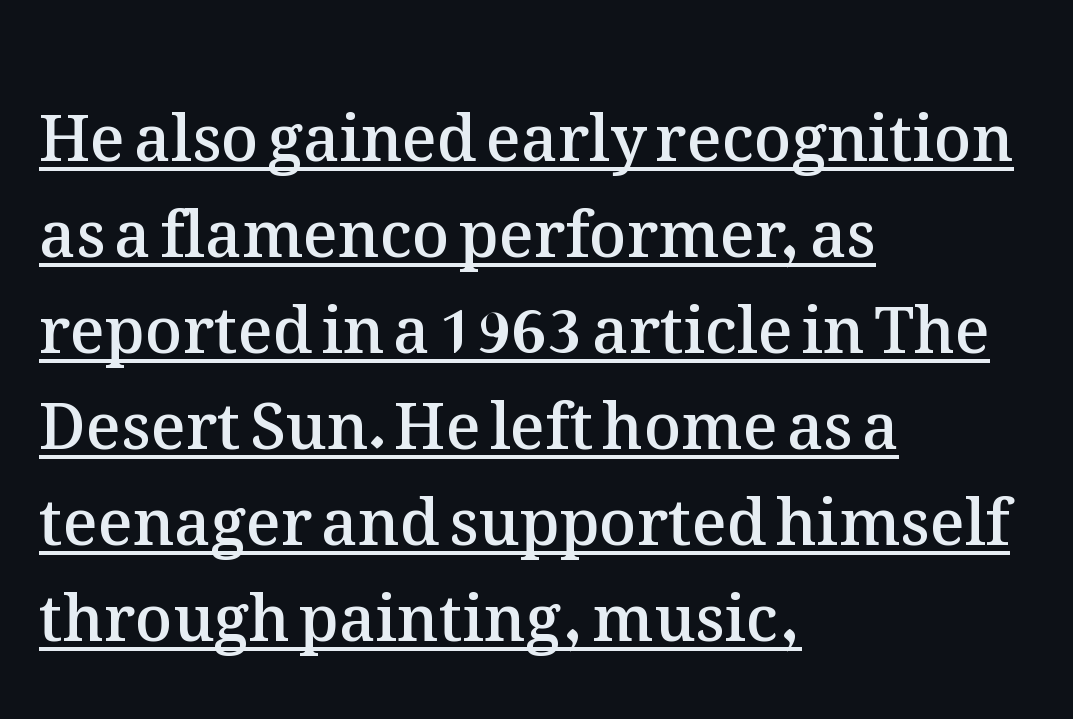
In terms of posture, this sample is upright. In terms of weight, the rendering is demibold, just under bold. Proportional: the letters do not fall into vertical columns. Vertical spacing — default.
